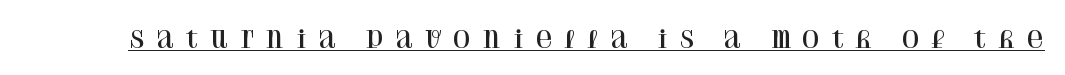
Designer's note — italics off, roman on. Tracking value appears strongly positive — letters spread wide. This sample carries an underscore along the baseline area.
